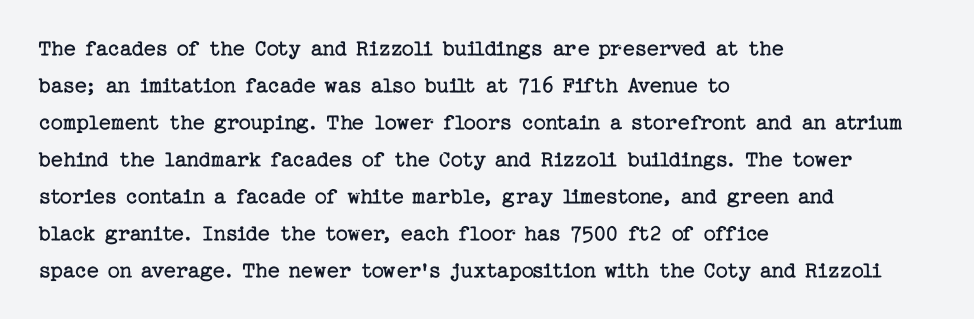
Vertical strokes here are truly vertical. Every row of glyphs begins at an identical x-position on the left. Between one letter and the next there's only the usual sliver of space. Only glyphs here, with clear space below each row.
